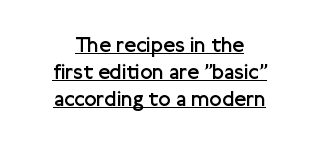
Q: Is the text bold? A: No.
Q: Is the text italic (slanted)? A: No, it is upright.
Q: Is the text underlined? A: Yes.
Q: How is the paragraph aligned? A: Centered.
Q: Is the spacing between letters normal or unusually wide? A: Normal.
